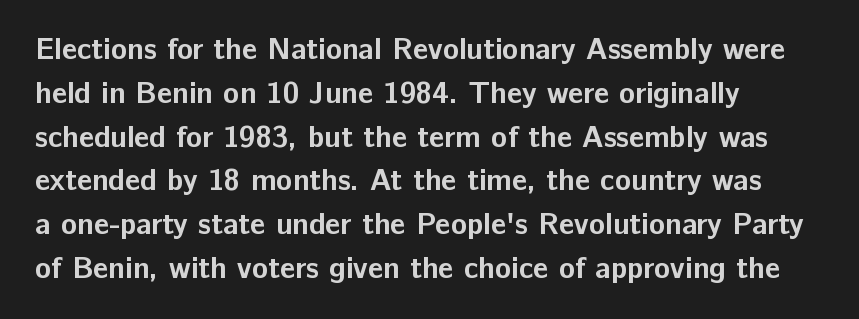
Baseline-to-baseline distance is the conventional proportion of letter height. Unlike italic type, these characters show no tilt at all. Just letters on the line, the space beneath them empty. Think of a printed novel: that variable character pitch is what you see here.
